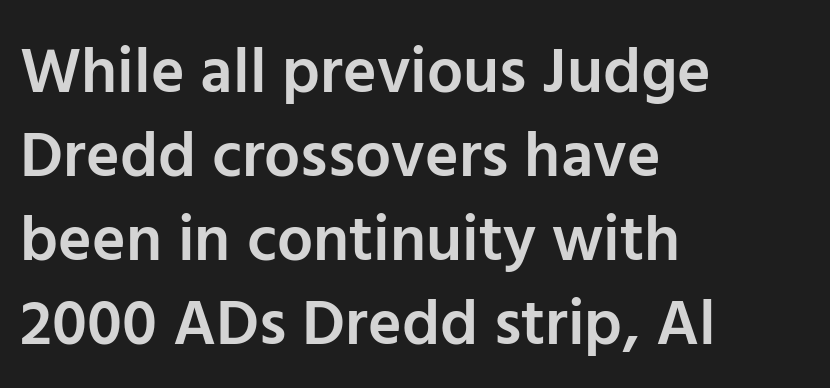
The image shows 64 px semibold sans-serif type, upright; set left-aligned, normal line spacing (1.31x), normal letter spacing, not underlined; low stroke contrast and a medium x-height.
